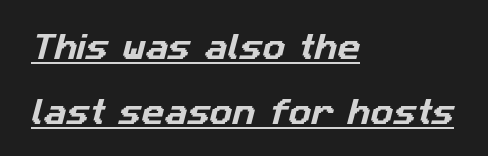
Successive baselines arrive slowly, with a big drop between each. A typesetter would call this zero additional tracking. Varying glyph widths throughout — classic text-font behaviour. One-word summary of the alignment: left. Caption: lettering with a line underneath. The text was rendered using a sans face with plain stroke endings.
